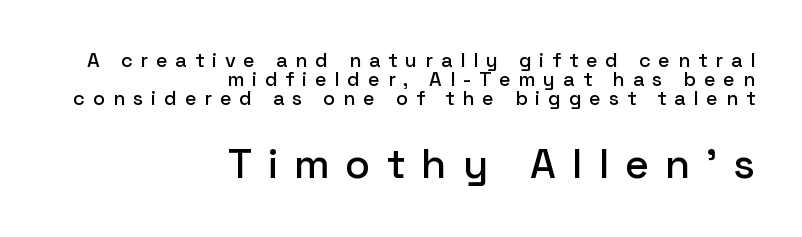
Q: Is the text italic (slanted)? A: No, it is upright.
Q: Is the typeface a serif or a sans-serif typeface? A: Sans-serif.
Q: Is the text underlined? A: No.
Q: How is the paragraph aligned? A: Right-aligned.
Q: Is the spacing between letters normal or unusually wide? A: Unusually wide.
Q: Is the spacing between lines tight, normal or loose? A: Tight.
Q: Which block of text is set in a larger size, the first (top) or the second (bottom)? A: The second (bottom) one.
Q: Width (condensed, normal, or wide)? A: Normal.
Q: Stroke contrast? A: Low.
Q: x-height? A: Medium.
Q: Monospaced? A: No.
